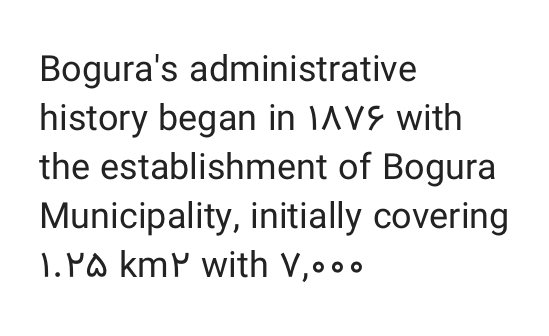
The lines sit at an ordinary, default distance from one another. The area under the type is left untouched. Visually the block forms a straight wall on the left and a jagged coastline on the right. Tracking here is standard; glyphs follow each other at the usual distance.
